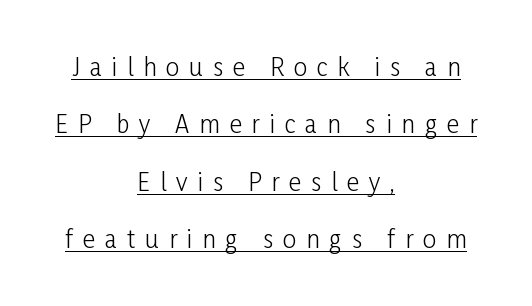
The lettering holds an erect, upright posture throughout. The weight tops out at a normal text grade. The lettering is marked with a stroke running underneath it. Loosely led — the rows are spread out. Short note: letters widely spaced. Teacher's note: observe the equal gaps on both sides — that is centered alignment.
